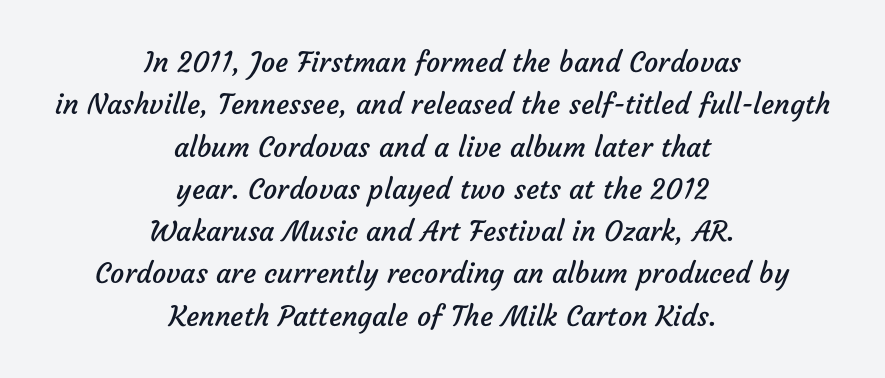
Q: Is the text bold? A: No.
Q: Is the typeface a serif or a sans-serif typeface? A: Sans-serif.
Q: Is the text underlined? A: No.
Q: How is the paragraph aligned? A: Centered.
Q: Is the spacing between letters normal or unusually wide? A: Normal.
Q: Is the spacing between lines tight, normal or loose? A: Normal.
Q: Width (condensed, normal, or wide)? A: Normal.
Q: Stroke contrast? A: Low.
Q: x-height? A: Medium.
Q: Monospaced? A: No.
